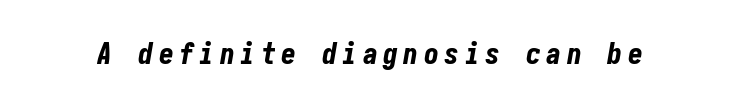
The rendering uses a bold face; every stroke is thick and dark. Nobody drew a line under any word here. A typesetter would mark this as italic.
